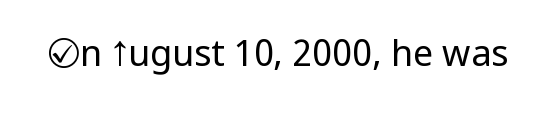
No chunkiness to these letters — they're not bold. Descender tails drop into unmarked territory. There is no visible air inserted between adjacent glyphs. The typography opts for an upright posture over an oblique one. Letterform terminals end flat and unadorned throughout the passage.
